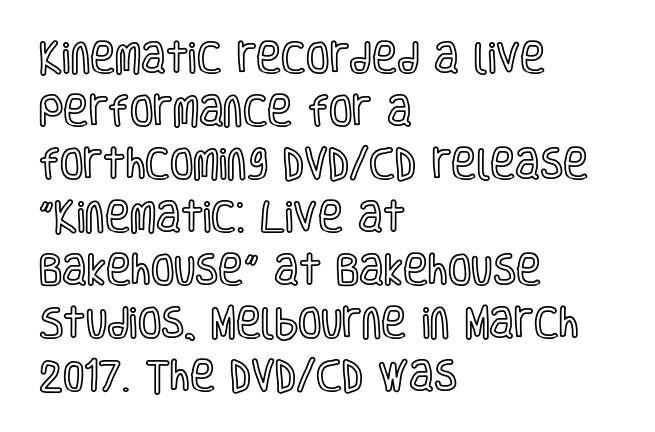
{"italic": "no", "width": "condensed", "x_height": "large", "monospaced": "no", "underline": "no", "align": "left", "line_spacing": "normal", "line_spacing_ratio": 1.56, "letter_spacing": "normal", "letter_spacing_em": 0.0, "glyph_px": 34}
